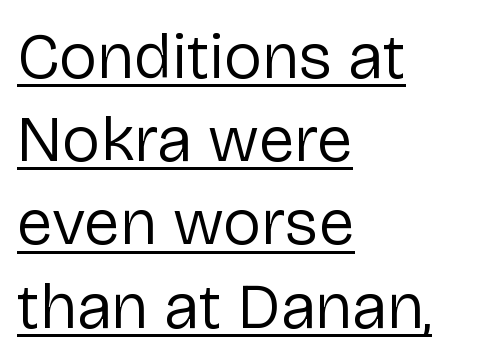
The image shows 65 px regular-weight sans-serif type, upright; set left-aligned, normal line spacing (1.28x), normal letter spacing, underlined; low stroke contrast and a medium x-height.
